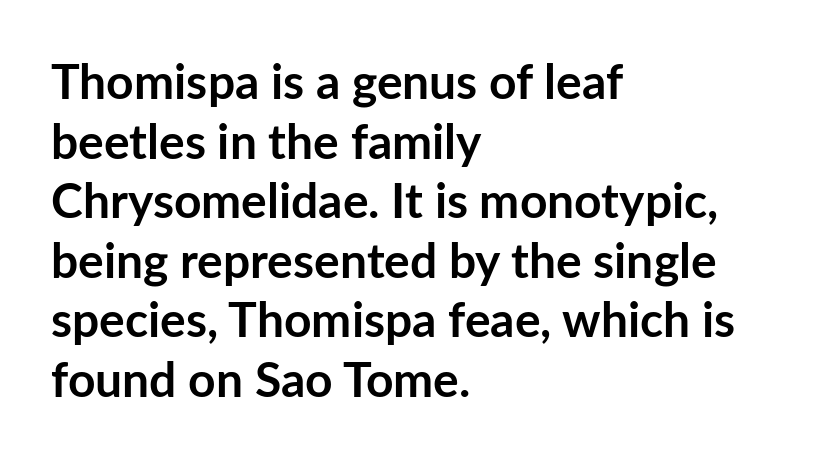
The image shows 48 px semibold sans-serif type, upright; set left-aligned, line spacing 1.24x, normal letter spacing, not underlined; low stroke contrast and a medium x-height.
